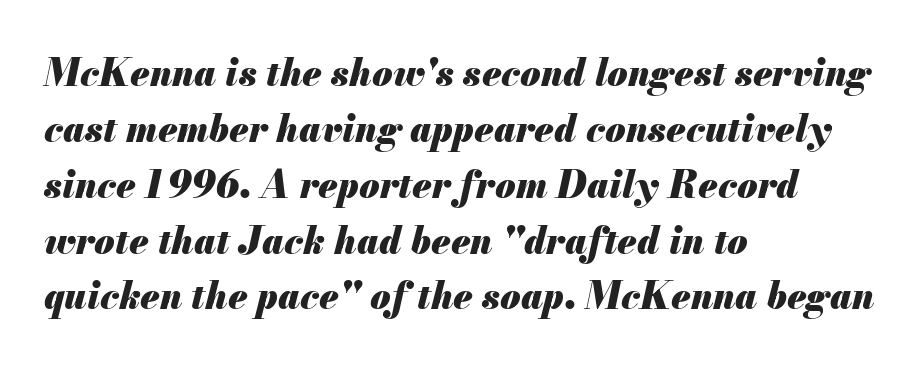
The image shows 37 px heavy type, italic (leaning right); set left-aligned, normal line spacing (1.51x), normal letter spacing, not underlined; medium stroke contrast and a small x-height.
